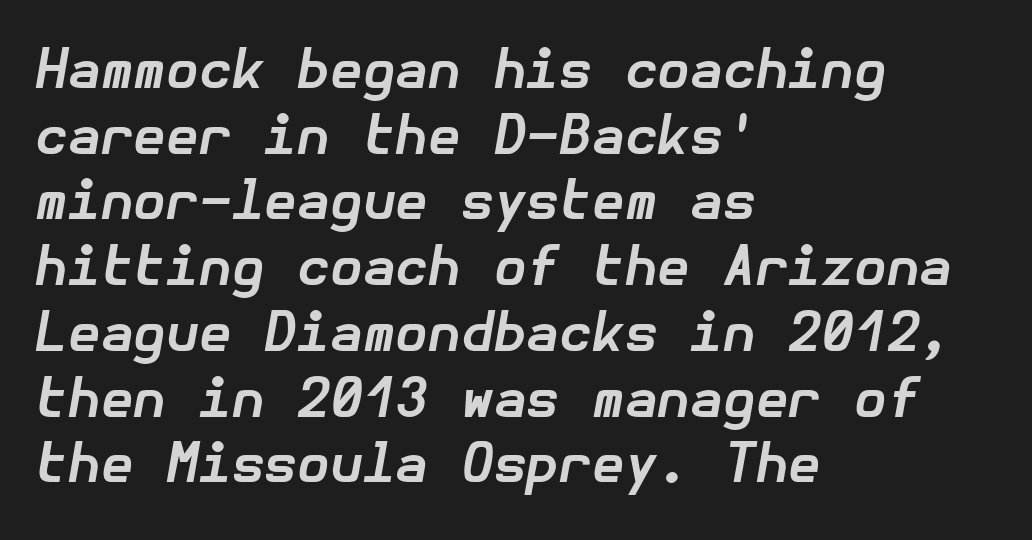
The image shows 53 px bold type, italic (leaning right); set left-aligned, line spacing 1.24x, normal letter spacing, not underlined; low stroke contrast and a medium x-height.
